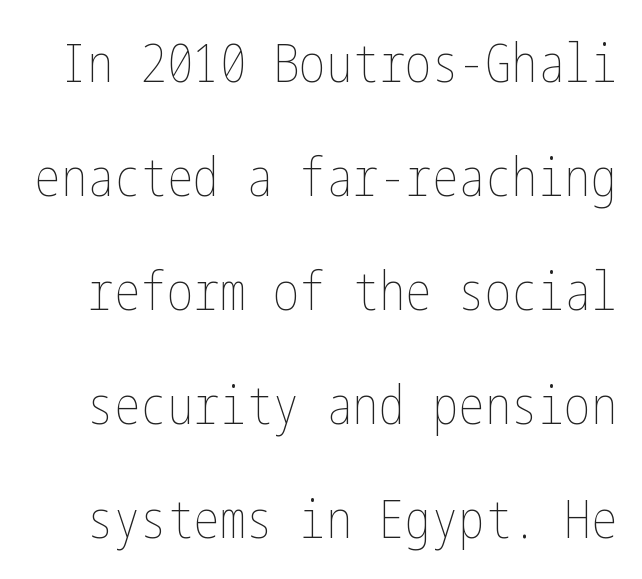
{"italic": "no", "bold": "no", "weight": "thin", "width": "condensed", "stroke_contrast": "low", "x_height": "medium", "underline": "no", "line_spacing": "loose", "line_spacing_ratio": 2.15, "letter_spacing": "normal", "letter_spacing_em": 0.0, "glyph_px": 53}
